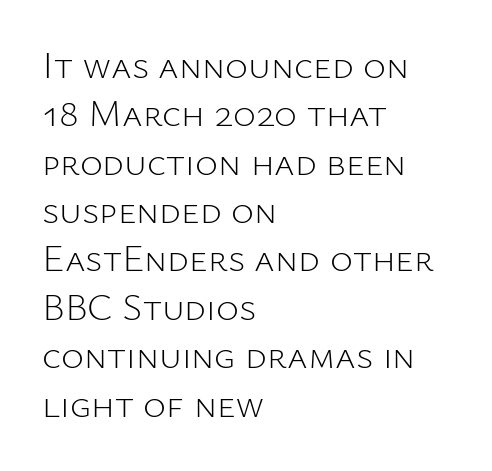
Q: Is the text bold? A: No.
Q: Is the text italic (slanted)? A: No, it is upright.
Q: Is the typeface a serif or a sans-serif typeface? A: Sans-serif.
Q: Is the text underlined? A: No.
Q: How is the paragraph aligned? A: Left-aligned.
Q: Is the spacing between letters normal or unusually wide? A: Normal.
Q: Width (condensed, normal, or wide)? A: Normal.
Q: Stroke contrast? A: Low.
Q: x-height? A: Medium.
Q: Monospaced? A: No.
